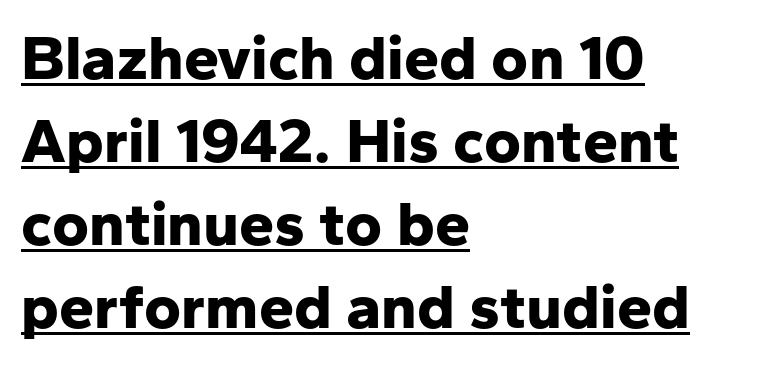
The image shows 63 px bold sans-serif type, upright; set left-aligned, normal line spacing (1.32x), normal letter spacing, underlined; low stroke contrast and a medium x-height.
